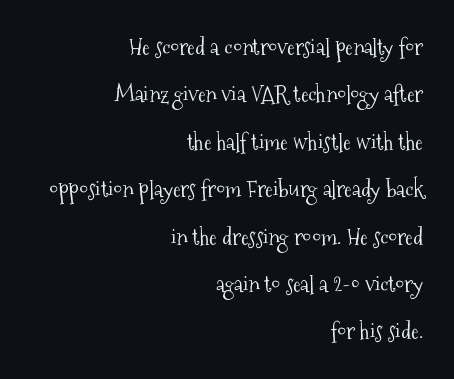
Q: Is the text bold? A: No.
Q: Is the text italic (slanted)? A: No, it is upright.
Q: Is the text underlined? A: No.
Q: How is the paragraph aligned? A: Right-aligned.
Q: Is the spacing between letters normal or unusually wide? A: Normal.
Q: Is the spacing between lines tight, normal or loose? A: Loose.
